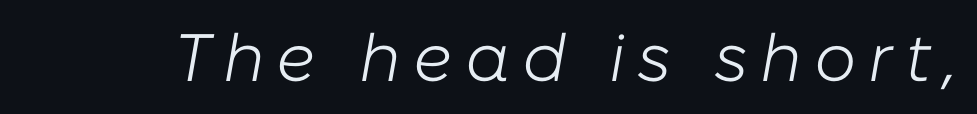
Q: Is the text bold? A: No.
Q: Is the text italic (slanted)? A: Yes, it leans right by about 10 degrees.
Q: Is the text underlined? A: No.
Q: Width (condensed, normal, or wide)? A: Normal.
Q: Stroke contrast? A: Low.
Q: x-height? A: Medium.
Q: Monospaced? A: No.
